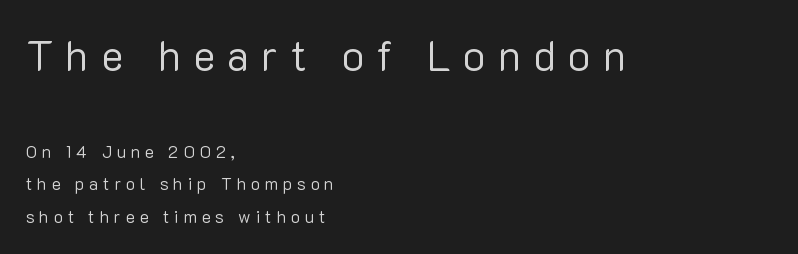
Letter spacing: wide. Here the designer chose a conventional face with non-uniform glyph widths. One glance says open: line gaps are wider than usual. This sample uses a sans-serif face.
